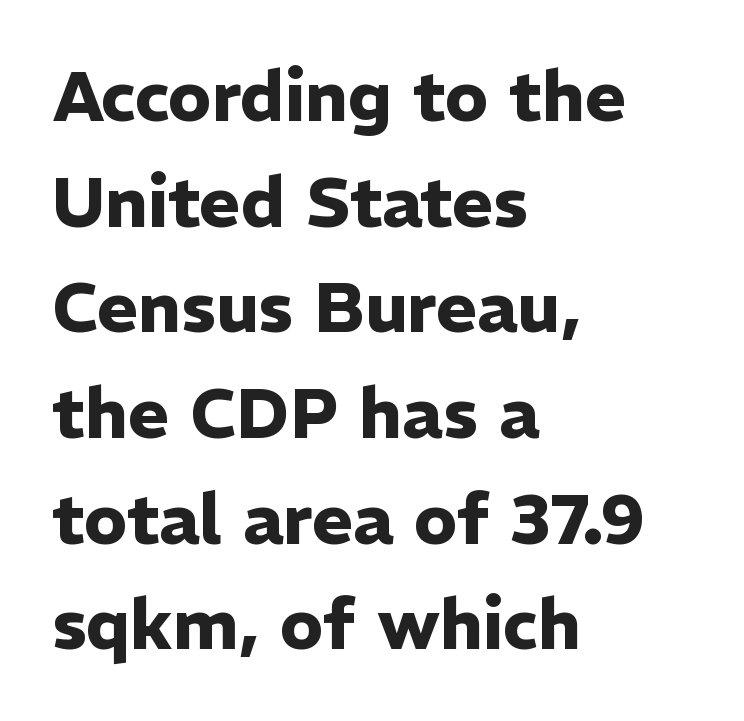
Compared with an ordinary text face, these strokes are far heavier — a full bold. Descenders hang freely into open space. The characters display no serif detailing; their extremities are plain. Characters remain perfectly vertical along every line. Tracking here is standard; glyphs follow each other at the usual distance.
